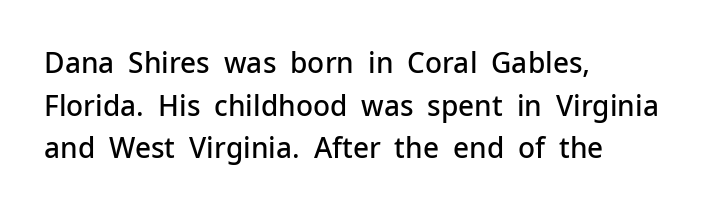
{"serif": "no", "italic": "no", "bold": "semi", "weight": "semibold", "width": "normal", "stroke_contrast": "low", "x_height": "medium", "monospaced": "no", "underline": "no", "align": "left", "line_spacing": "normal", "line_spacing_ratio": 1.52, "letter_spacing": "normal", "letter_spacing_em": 0.0, "glyph_px": 28}
